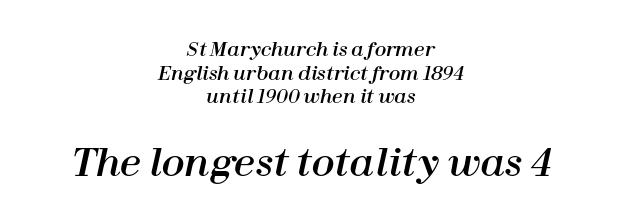
Q: Is the text italic (slanted)? A: Yes, it leans right by about 12 degrees.
Q: Is the text underlined? A: No.
Q: How is the paragraph aligned? A: Centered.
Q: Is the spacing between letters normal or unusually wide? A: Normal.
Q: Is the spacing between lines tight, normal or loose? A: Normal.
Q: Which block of text is set in a larger size, the first (top) or the second (bottom)? A: The second (bottom) one.
Q: Width (condensed, normal, or wide)? A: Normal.
Q: Stroke contrast? A: High.
Q: x-height? A: Medium.
Q: Monospaced? A: No.
